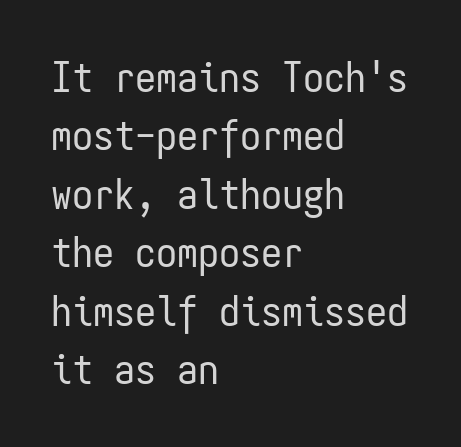
The image shows 42 px regular-weight, condensed sans-serif type, upright, monospaced; set left-aligned, normal line spacing (1.39x), normal letter spacing, not underlined; low stroke contrast and a medium x-height.
